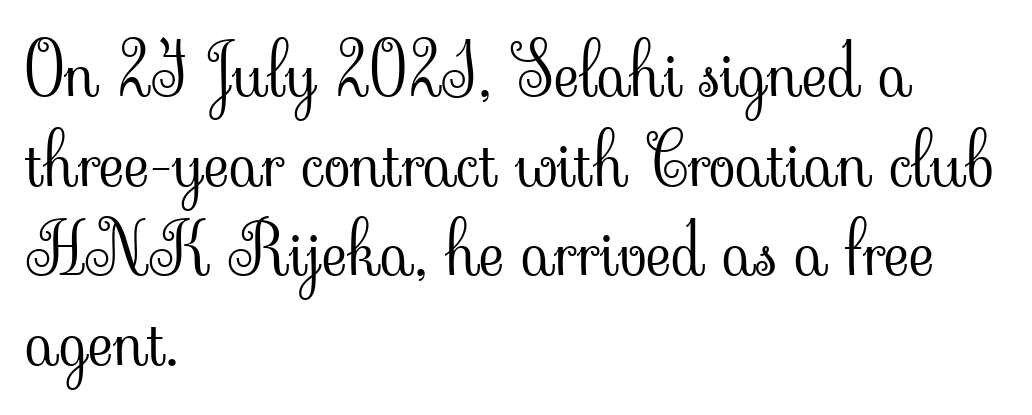
{"serif": "yes", "italic": "no", "bold": "no", "weight": "light", "width": "normal", "stroke_contrast": "low", "x_height": "small", "monospaced": "no", "underline": "no", "align": "left", "line_spacing": "normal", "line_spacing_ratio": 1.28, "letter_spacing": "normal", "letter_spacing_em": 0.0, "glyph_px": 70}
